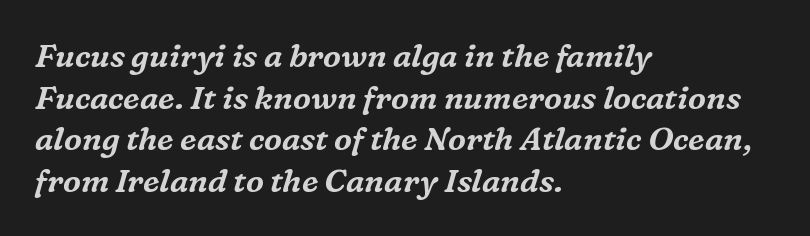
Inter-character spacing is left at the font's built-in metrics. A student would call this left alignment; a typographer would say flush left, rag right. Is there much room between lines? A standard amount, neither cramped nor airy. There's an unmistakable incline to the writing here. The face used here is seriffed, in the tradition of book romans. This rendering features lettering with no underline.
